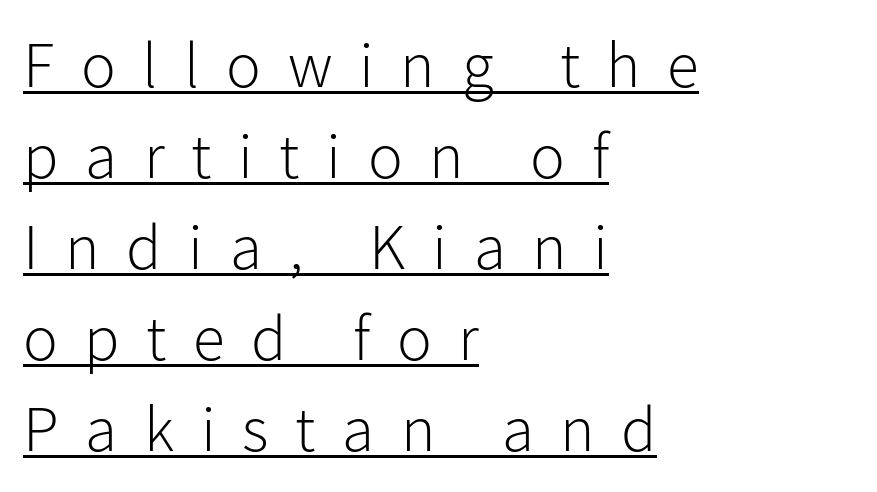
The text block is weighted toward the left margin, trailing off unevenly rightward. Unlike italic type, these characters show no tilt at all. These lines are composed in type without serifs. Do the characters align in a grid? No, the font is proportional. Has an underline been added? It has.
